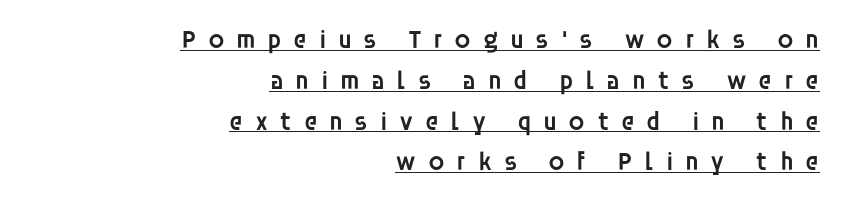
Q: Is the text bold? A: Semi-bold.
Q: Is the text italic (slanted)? A: No, it is upright.
Q: Is the text underlined? A: Yes.
Q: How is the paragraph aligned? A: Right-aligned.
Q: Is the spacing between letters normal or unusually wide? A: Unusually wide.
Q: Is the spacing between lines tight, normal or loose? A: Normal.
